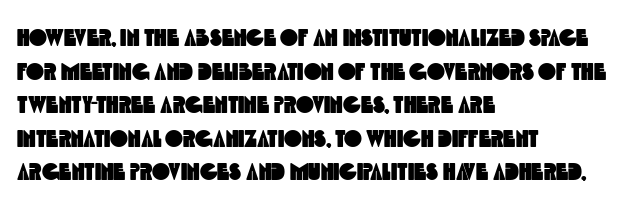
Q: Is the text underlined? A: No.
Q: How is the paragraph aligned? A: Left-aligned.
Q: Is the spacing between letters normal or unusually wide? A: Normal.
Q: Is the spacing between lines tight, normal or loose? A: Normal.
